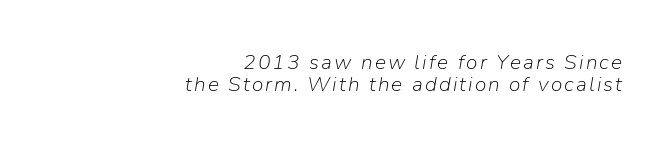
Q: Is the text bold? A: No.
Q: Is the text italic (slanted)? A: Yes, it leans right by about 9 degrees.
Q: Is the text underlined? A: No.
Q: How is the paragraph aligned? A: Right-aligned.
Q: Is the spacing between lines tight, normal or loose? A: Tight.
